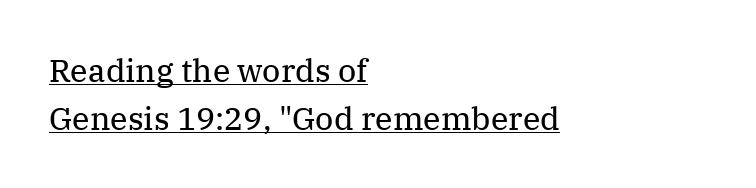
The image shows 32 px regular-weight serif type, upright; set left-aligned, normal line spacing (1.49x), normal letter spacing, underlined; medium stroke contrast and a medium x-height.
